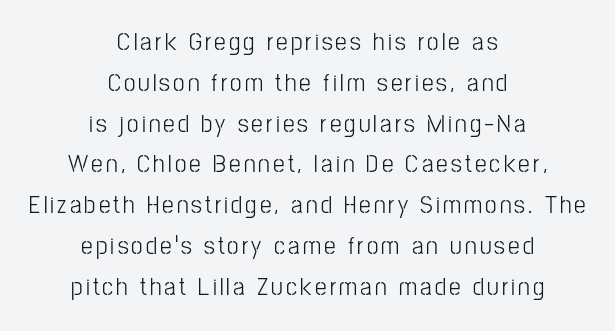
The image shows 26 px text type, upright; set centered, normal line spacing (1.57x), not underlined.
